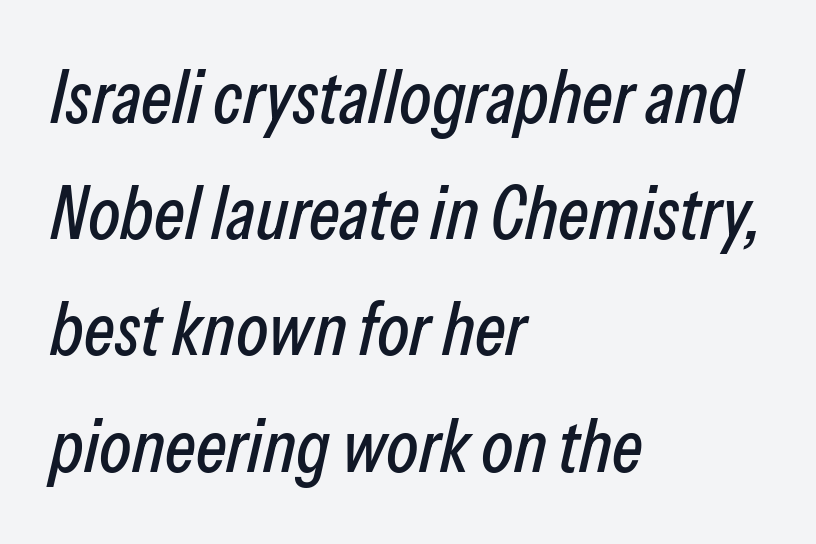
The image shows 74 px condensed type, italic (leaning right); set left-aligned, normal line spacing (1.57x), normal letter spacing, not underlined; low stroke contrast and a medium x-height.
